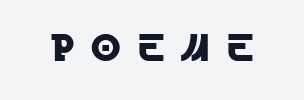
{"serif": "no", "italic": "no", "width": "normal", "x_height": "large", "monospaced": "no", "underline": "no", "letter_spacing": "wide", "letter_spacing_em": 0.45, "glyph_px": 38}
